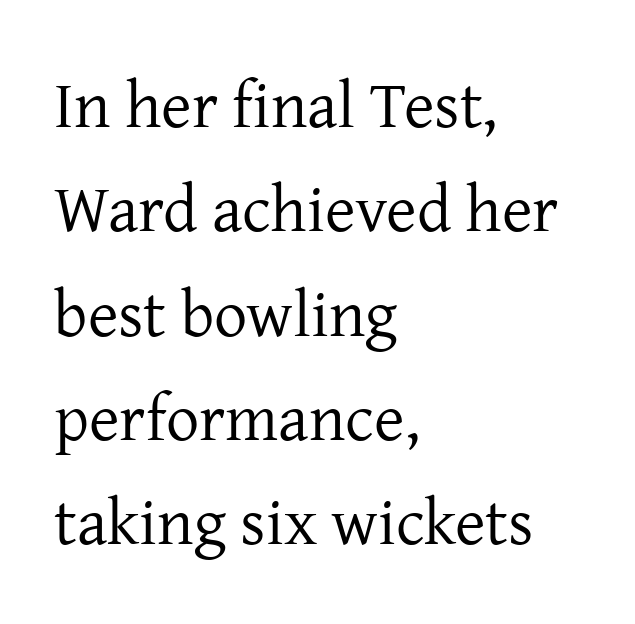
Q: Is the text bold? A: No.
Q: Is the text italic (slanted)? A: No, it is upright.
Q: Is the typeface a serif or a sans-serif typeface? A: Serif.
Q: Is the text underlined? A: No.
Q: How is the paragraph aligned? A: Left-aligned.
Q: Is the spacing between letters normal or unusually wide? A: Normal.
Q: Is the spacing between lines tight, normal or loose? A: Normal.
Q: Width (condensed, normal, or wide)? A: Normal.
Q: Stroke contrast? A: Low.
Q: x-height? A: Medium.
Q: Monospaced? A: No.
